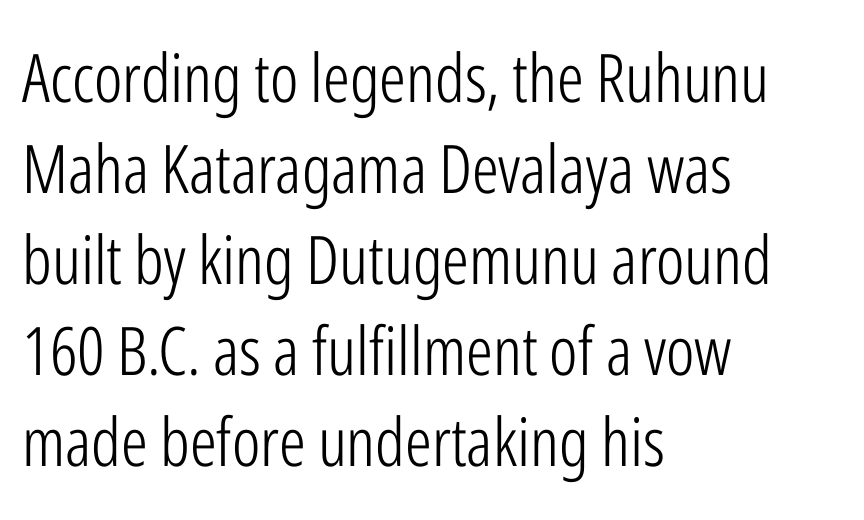
The image shows 67 px light, condensed sans-serif type, upright; set left-aligned, normal line spacing (1.36x), normal letter spacing, not underlined; low stroke contrast and a medium x-height.
